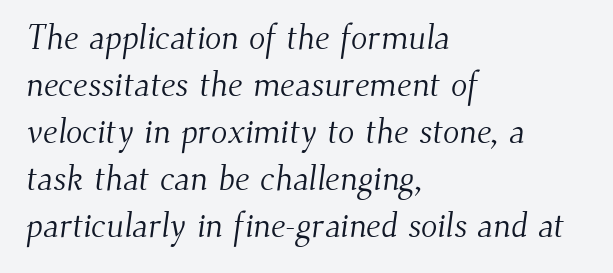
Honestly, the row spacing looks completely unremarkable. The characters display serif detailing at their extremities. This sample has the flowing, uneven cadence of proportional lettering. The letterforms sit at book weight or below. This rendering leaves character spacing at its baseline value.
